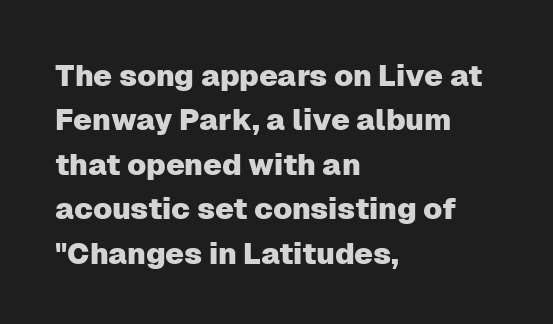
Q: Is the text italic (slanted)? A: No, it is upright.
Q: Is the typeface a serif or a sans-serif typeface? A: Sans-serif.
Q: Is the text underlined? A: No.
Q: How is the paragraph aligned? A: Left-aligned.
Q: Is the spacing between letters normal or unusually wide? A: Normal.
Q: Is the spacing between lines tight, normal or loose? A: Normal.
Q: Width (condensed, normal, or wide)? A: Normal.
Q: Stroke contrast? A: Low.
Q: x-height? A: Medium.
Q: Monospaced? A: No.
